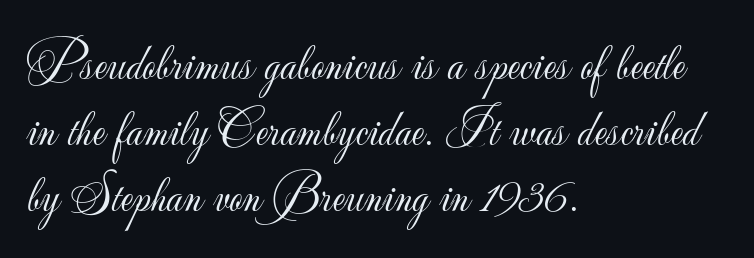
Descenders are the only things crossing below the line. Left-aligned paragraph, ragged on the right. The lines sit at an ordinary, default distance from one another. Here the designer chose a conventional face with non-uniform glyph widths.
